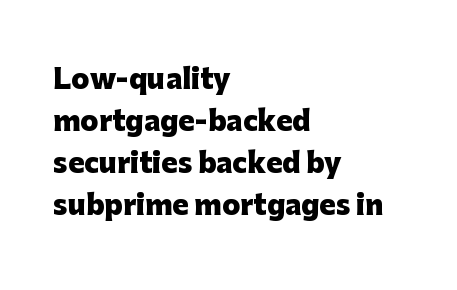
Q: Is the text bold? A: Yes.
Q: Is the text italic (slanted)? A: No, it is upright.
Q: Is the text underlined? A: No.
Q: How is the paragraph aligned? A: Left-aligned.
Q: Is the spacing between letters normal or unusually wide? A: Normal.
Q: Is the spacing between lines tight, normal or loose? A: Normal.
